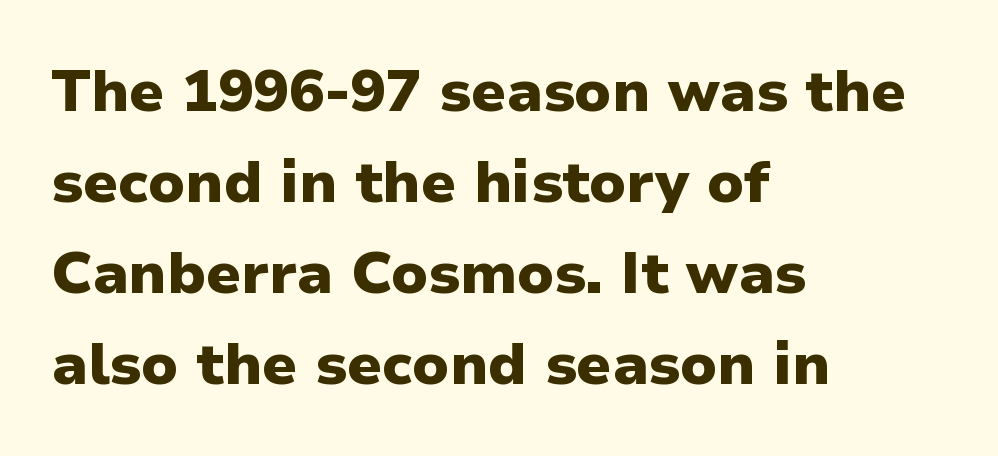
Q: Is the text bold? A: Yes.
Q: Is the text italic (slanted)? A: No, it is upright.
Q: Is the typeface a serif or a sans-serif typeface? A: Sans-serif.
Q: Is the text underlined? A: No.
Q: How is the paragraph aligned? A: Left-aligned.
Q: Is the spacing between letters normal or unusually wide? A: Normal.
Q: Is the spacing between lines tight, normal or loose? A: Normal.
Q: Width (condensed, normal, or wide)? A: Normal.
Q: Stroke contrast? A: Low.
Q: x-height? A: Medium.
Q: Monospaced? A: No.
